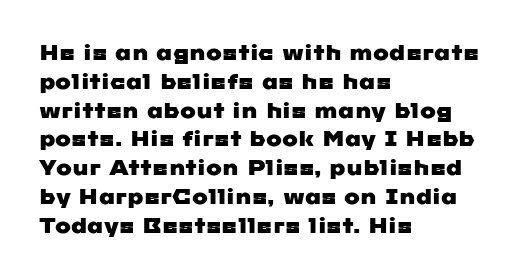
The area under the type is left untouched. In CSS terms this would be text-align: left. The lines sit at an ordinary, default distance from one another. The rendering keeps characters at their native spacing.
